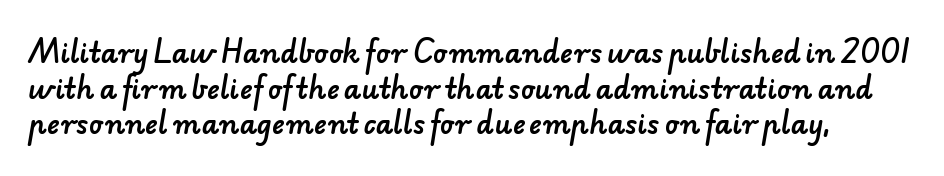
The strip under each line holds only bare page. Does the leading feel generous? No, just average. This rendering leaves character spacing at its baseline value.
